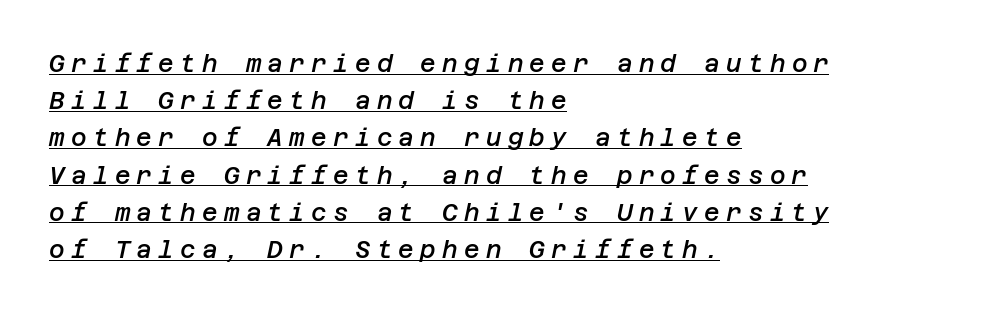
Q: Is the text bold? A: Semi-bold.
Q: Is the text italic (slanted)? A: Yes, it leans right by about 12 degrees.
Q: Is the text underlined? A: Yes.
Q: How is the paragraph aligned? A: Left-aligned.
Q: Is the spacing between letters normal or unusually wide? A: Unusually wide.
Q: Is the spacing between lines tight, normal or loose? A: Normal.
